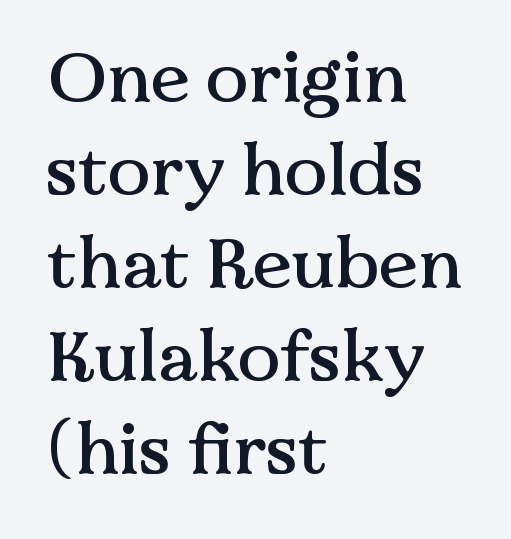
Tracking value appears to be zero — textbook default spacing. You could not count columns in this text — the font is proportionally spaced. The ragged edge is on the right, which tells us the setting is flush left. Characters remain perfectly vertical along every line. In terms of leading, this rendering sits right in the middle.
